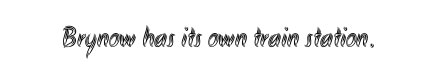
Q: Is the text italic (slanted)? A: Yes.
Q: Is the text underlined? A: No.
Q: Is the spacing between letters normal or unusually wide? A: Normal.
Q: Width (condensed, normal, or wide)? A: Condensed.
Q: x-height? A: Small.
Q: Monospaced? A: No.
